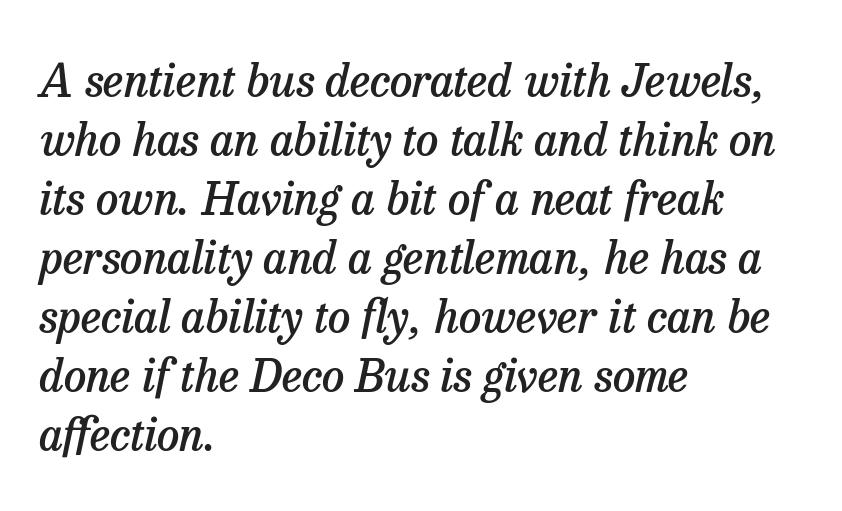
Q: Is the text bold? A: Semi-bold.
Q: Is the text italic (slanted)? A: Yes, it leans right by about 13 degrees.
Q: Is the typeface a serif or a sans-serif typeface? A: Serif.
Q: Is the text underlined? A: No.
Q: How is the paragraph aligned? A: Left-aligned.
Q: Is the spacing between letters normal or unusually wide? A: Normal.
Q: Is the spacing between lines tight, normal or loose? A: Normal.
Q: Width (condensed, normal, or wide)? A: Normal.
Q: Stroke contrast? A: Low.
Q: x-height? A: Medium.
Q: Monospaced? A: No.
